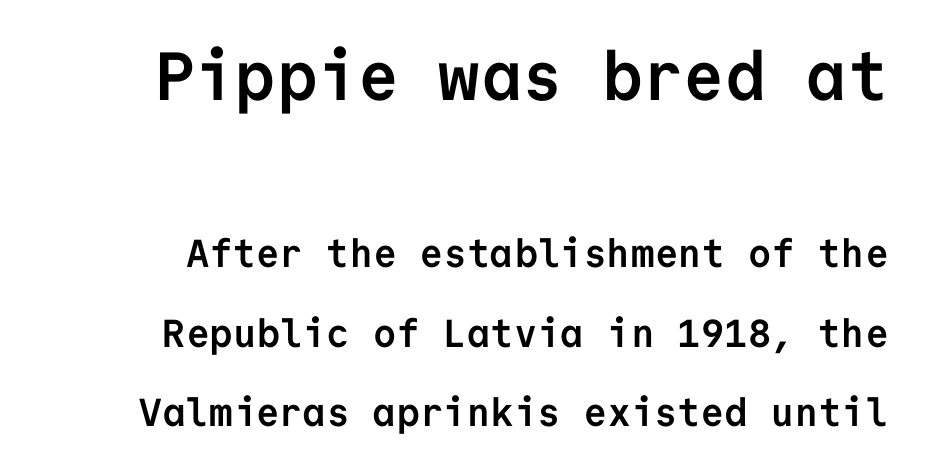
The leading is generous, giving the passage an open texture. Designer's note — italics off, roman on. No word sits above an underline. These lines are rendered in a fixed-pitch font. Strokes here are thick enough to call this a true bold.
